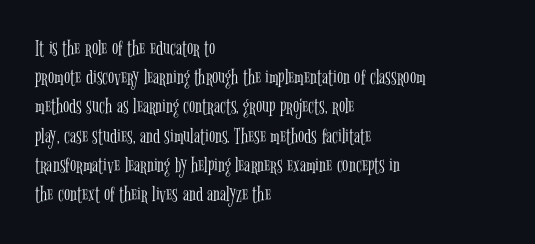
Nothing unusual about the tracking: characters are spaced as the font intends. Caption: multi-line text, flush left, ragged right. How would I describe the line gaps? Plain and ordinary. Unbolded letterforms with no extra heft.
